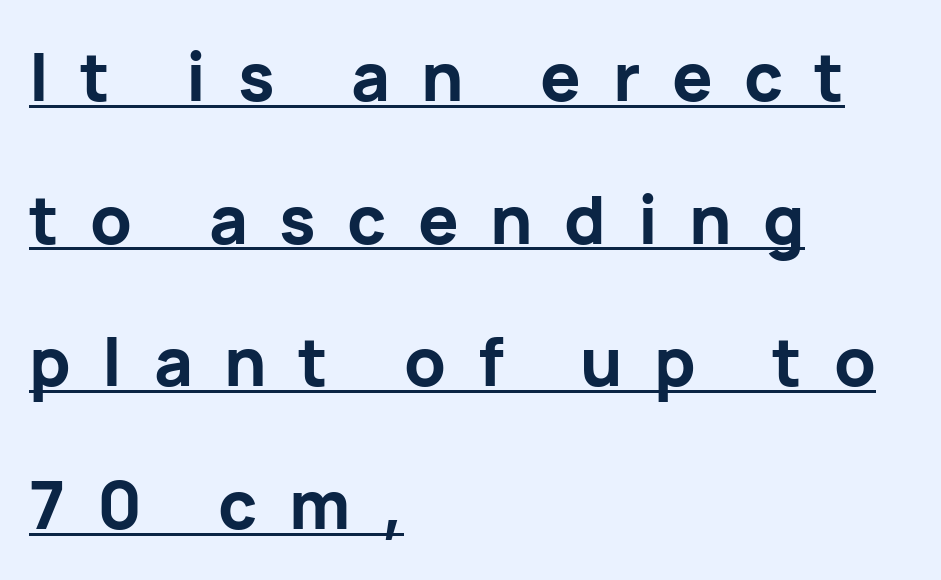
Q: Is the text bold? A: Yes.
Q: Is the text italic (slanted)? A: No, it is upright.
Q: Is the typeface a serif or a sans-serif typeface? A: Sans-serif.
Q: Is the text underlined? A: Yes.
Q: How is the paragraph aligned? A: Left-aligned.
Q: Is the spacing between letters normal or unusually wide? A: Unusually wide.
Q: Is the spacing between lines tight, normal or loose? A: Loose.
Q: Width (condensed, normal, or wide)? A: Normal.
Q: Stroke contrast? A: Low.
Q: x-height? A: Medium.
Q: Monospaced? A: No.
